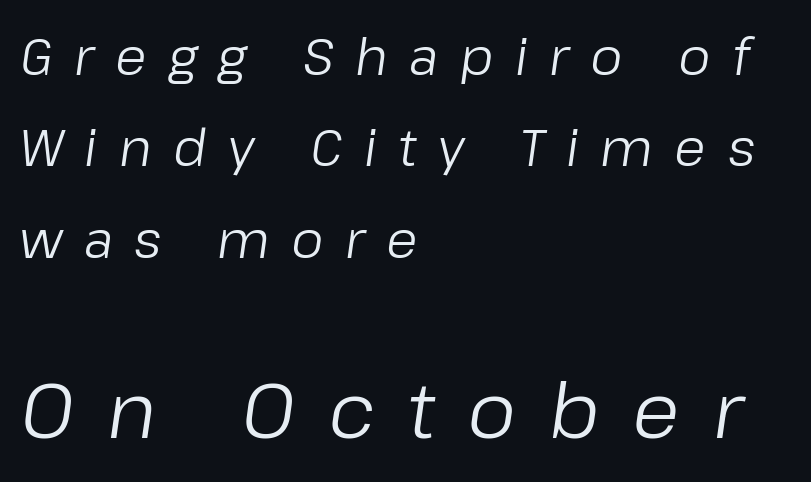
{"italic": "yes", "lean": "right", "slant_degrees": 8, "bold": "no", "weight": "regular", "width": "normal", "stroke_contrast": "low", "x_height": "medium", "monospaced": "no", "underline": "no", "align": "left", "line_spacing_ratio": 1.79, "letter_spacing": "wide", "letter_spacing_em": 0.42, "larger_block": "second", "size_ratio": 1.51, "glyph_px": 77}
